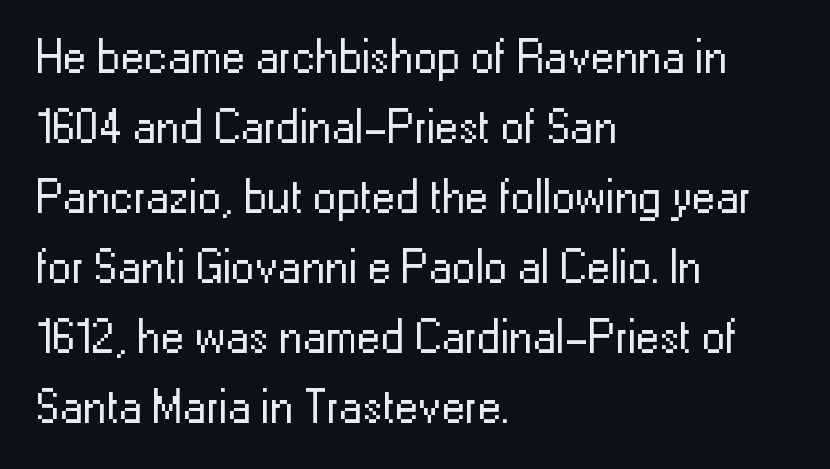
Q: Is the text bold? A: No.
Q: Is the text italic (slanted)? A: No, it is upright.
Q: Is the typeface a serif or a sans-serif typeface? A: Sans-serif.
Q: Is the text underlined? A: No.
Q: How is the paragraph aligned? A: Left-aligned.
Q: Is the spacing between letters normal or unusually wide? A: Normal.
Q: Is the spacing between lines tight, normal or loose? A: Normal.
Q: Width (condensed, normal, or wide)? A: Normal.
Q: Stroke contrast? A: Low.
Q: x-height? A: Medium.
Q: Monospaced? A: No.
